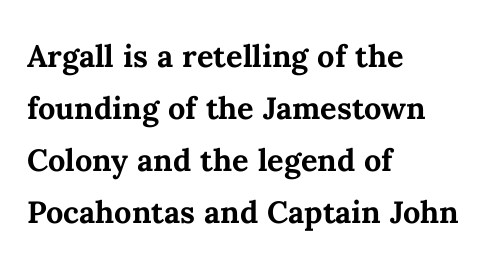
No extra tracking has been applied to these lines. The face used here has the dense, thick strokes of a bold. Spacing verdict: proportional, widths tailored to each character. Regarding leading, the lines here are spaced in the standard way. The compositor pushed each line to the left boundary.
